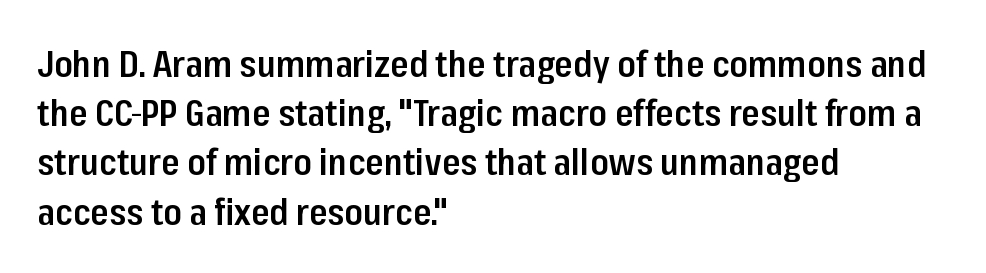
Q: Is the text bold? A: Semi-bold.
Q: Is the text italic (slanted)? A: No, it is upright.
Q: Is the typeface a serif or a sans-serif typeface? A: Sans-serif.
Q: Is the text underlined? A: No.
Q: How is the paragraph aligned? A: Left-aligned.
Q: Is the spacing between letters normal or unusually wide? A: Normal.
Q: Is the spacing between lines tight, normal or loose? A: Normal.
Q: Width (condensed, normal, or wide)? A: Condensed.
Q: Stroke contrast? A: Low.
Q: x-height? A: Medium.
Q: Monospaced? A: No.
